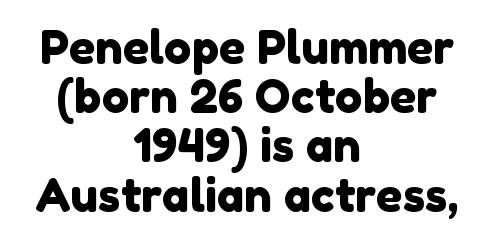
A sans-serif font was chosen for this passage. A typesetter would call this zero additional tracking. Typeset on center — no edge is straight. A typesetter would call this proportional, since set widths differ per character. Interline gaps are noticeably narrow in this sample. Check under the words: just untouched page.
